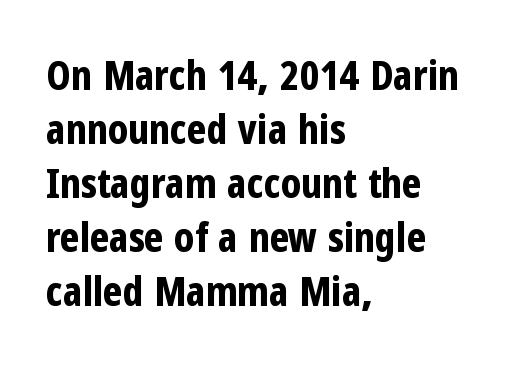
The image shows 41 px bold, condensed sans-serif type, upright; set left-aligned, normal line spacing (1.32x), normal letter spacing, not underlined; low stroke contrast and a medium x-height.
